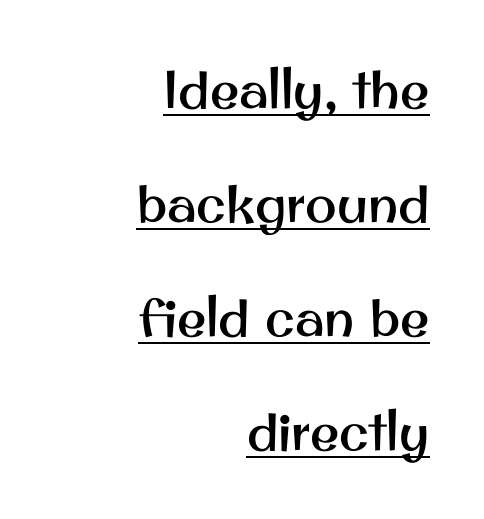
The image shows 53 px sans-serif type, upright; set right-aligned, loose line spacing (2.15x), normal letter spacing, underlined; medium stroke contrast and a small x-height.
